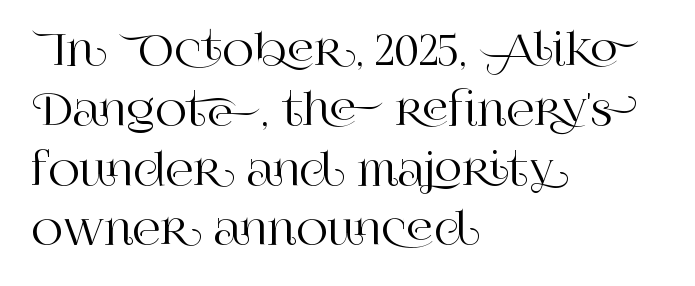
Q: Is the text italic (slanted)? A: No, it is upright.
Q: Is the typeface a serif or a sans-serif typeface? A: Serif.
Q: Is the text underlined? A: No.
Q: How is the paragraph aligned? A: Left-aligned.
Q: Is the spacing between letters normal or unusually wide? A: Normal.
Q: Is the spacing between lines tight, normal or loose? A: Normal.
Q: Width (condensed, normal, or wide)? A: Normal.
Q: Stroke contrast? A: High.
Q: x-height? A: Large.
Q: Monospaced? A: No.
